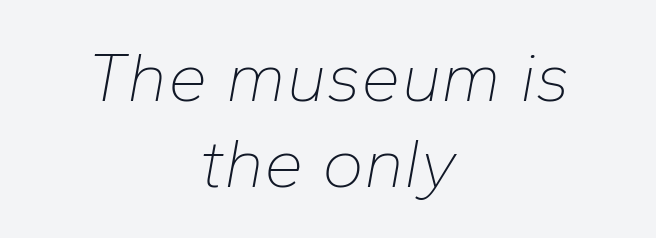
The paragraph shown floats in the horizontal middle. Would a proofreader flag this as italicized? Yes. Check the space under the baseline: it is left empty. Character widths vary here, with narrow letters taking less room than wide ones.
